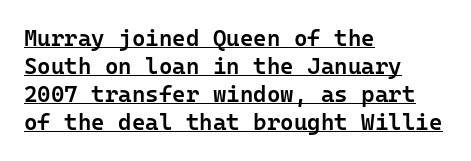
Compared with a centered layout, this one pins lines to the left instead. Nothing unusual about the tracking: characters are spaced as the font intends. The face used here is a semibold: visibly heavier than regular, lighter than bold. Posture: vertical. This rendering features underlined lettering.
